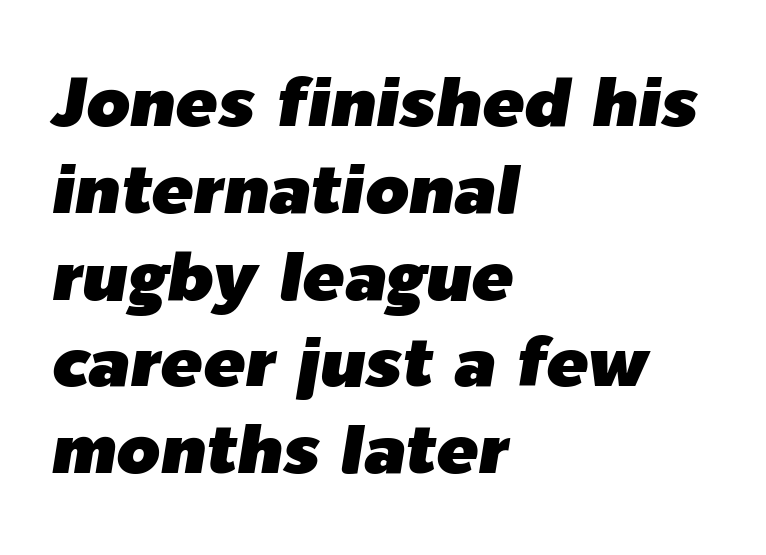
The image shows 70 px text type, italic (leaning right); set left-aligned, line spacing 1.24x, normal letter spacing, not underlined; low stroke contrast and a medium x-height.
